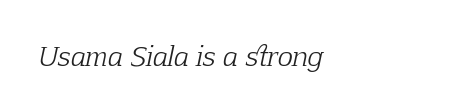
Q: Is the text bold? A: No.
Q: Is the text italic (slanted)? A: Yes, it leans right by about 12 degrees.
Q: Is the text underlined? A: No.
Q: How is the paragraph aligned? A: Left-aligned.
Q: Is the spacing between letters normal or unusually wide? A: Normal.
